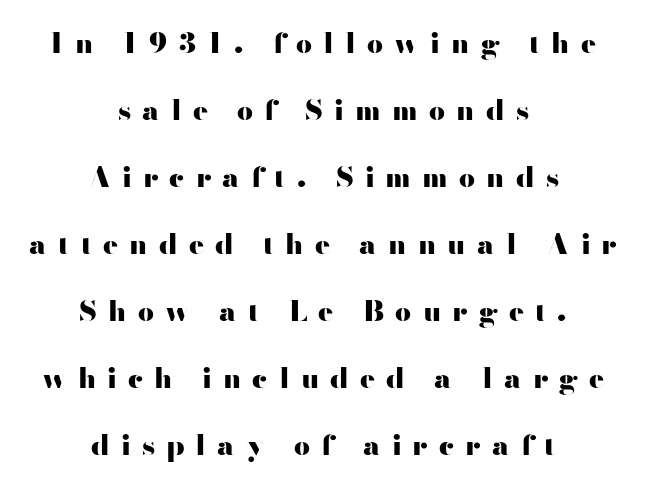
{"italic": "no", "bold": "yes", "weight": "heavy", "width": "wide", "stroke_contrast": "high", "x_height": "small", "monospaced": "no", "underline": "no", "align": "center", "line_spacing": "loose", "line_spacing_ratio": 2.39, "letter_spacing": "wide", "letter_spacing_em": 0.4, "glyph_px": 28}
